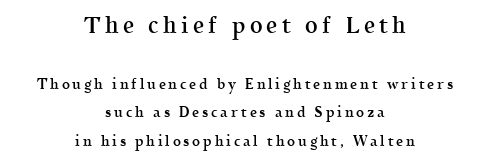
Q: Is the text bold? A: Semi-bold.
Q: Is the text italic (slanted)? A: No, it is upright.
Q: Is the text underlined? A: No.
Q: How is the paragraph aligned? A: Centered.
Q: Is the spacing between letters normal or unusually wide? A: Unusually wide.
Q: Is the spacing between lines tight, normal or loose? A: Loose.
Q: Which block of text is set in a larger size, the first (top) or the second (bottom)? A: The first (top) one.
